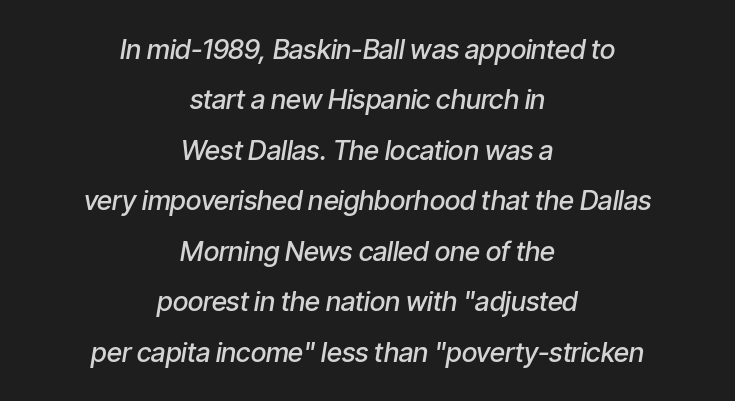
Q: Is the text bold? A: Semi-bold.
Q: Is the text italic (slanted)? A: Yes, it leans right by about 9 degrees.
Q: Is the text underlined? A: No.
Q: How is the paragraph aligned? A: Centered.
Q: Is the spacing between letters normal or unusually wide? A: Normal.
